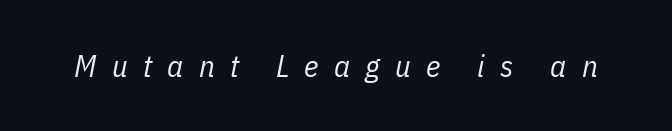
{"italic": "yes", "lean": "right", "slant_degrees": 11, "bold": "no", "weight": "regular", "width": "condensed", "stroke_contrast": "low", "x_height": "medium", "monospaced": "no", "underline": "no", "letter_spacing": "wide", "letter_spacing_em": 0.49, "glyph_px": 31}
